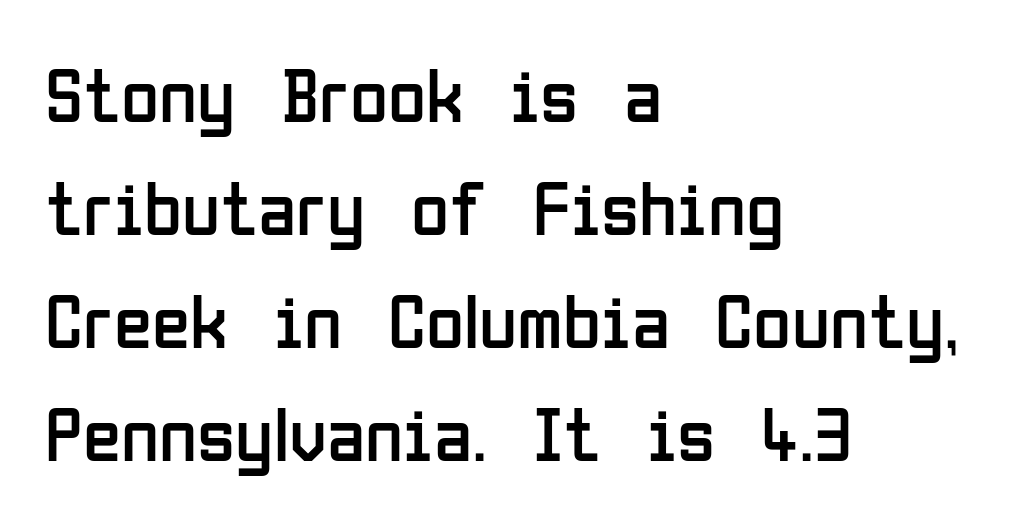
The passage shown is not underscored anywhere. Letters have the restrained weight of plain body copy at most. The text was rendered using a sans face with plain stroke endings. In CSS terms this would be text-align: left. Letter spacing: default. The passage shown is typed in a proportional face where columns would drift.
